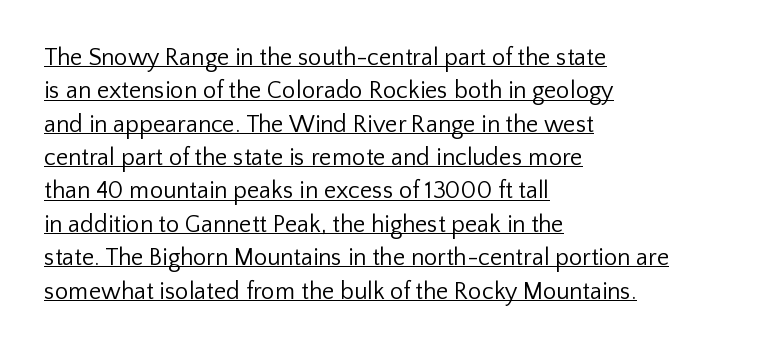
Q: Is the text bold? A: No.
Q: Is the text italic (slanted)? A: No, it is upright.
Q: Is the text underlined? A: Yes.
Q: How is the paragraph aligned? A: Left-aligned.
Q: Is the spacing between letters normal or unusually wide? A: Normal.
Q: Is the spacing between lines tight, normal or loose? A: Normal.
